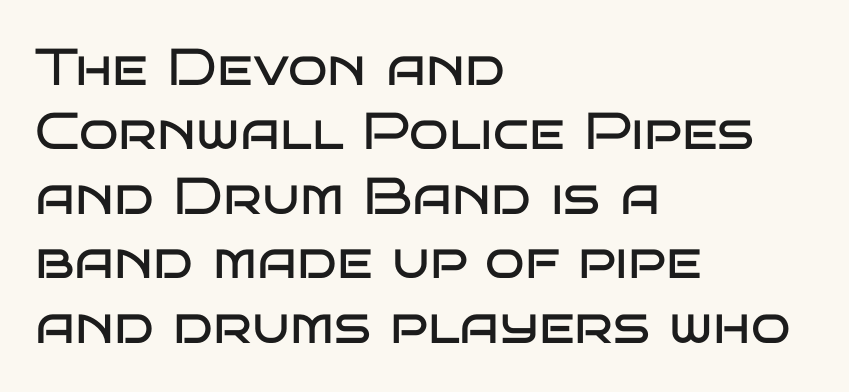
Standard letterfit; no display-style spreading of the glyphs. Varying glyph widths throughout — classic text-font behaviour. The words here are not underlined. The face used here is a sans, in the tradition of grotesques and geometrics. The letters stand upright; this is a roman face.
